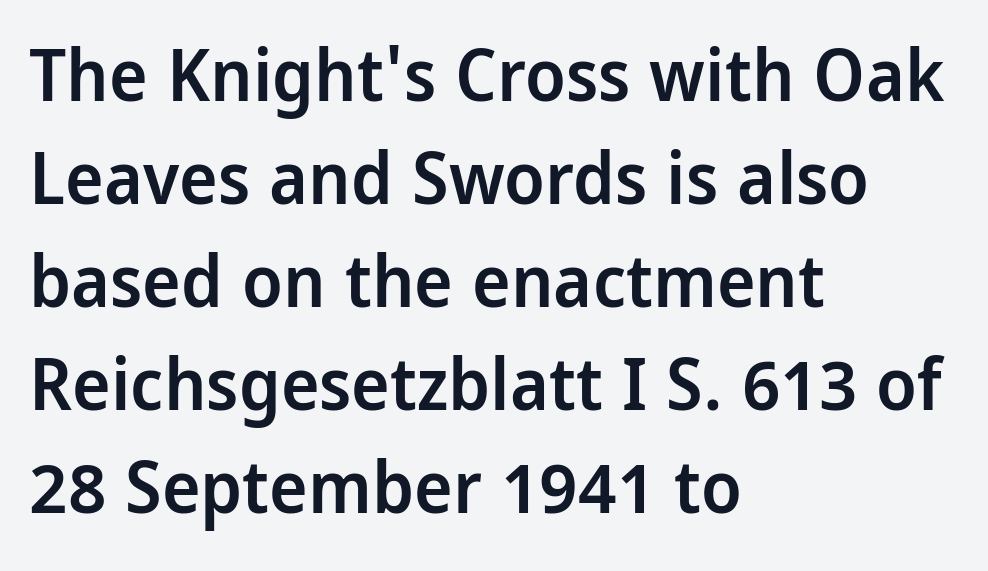
{"serif": "no", "italic": "no", "bold": "semi", "weight": "semibold", "width": "condensed", "stroke_contrast": "low", "x_height": "large", "monospaced": "no", "underline": "no", "align": "left", "line_spacing": "normal", "line_spacing_ratio": 1.41, "letter_spacing": "normal", "letter_spacing_em": 0.0, "glyph_px": 73}
